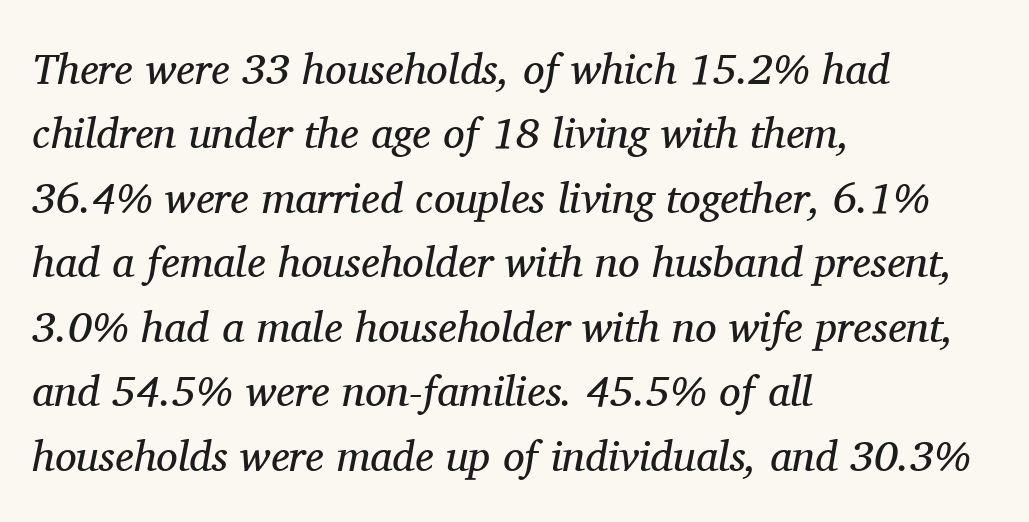
The image shows 43 px regular-weight serif type, italic (leaning right); set left-aligned, normal line spacing (1.5x), normal letter spacing, not underlined; medium stroke contrast and a medium x-height.
